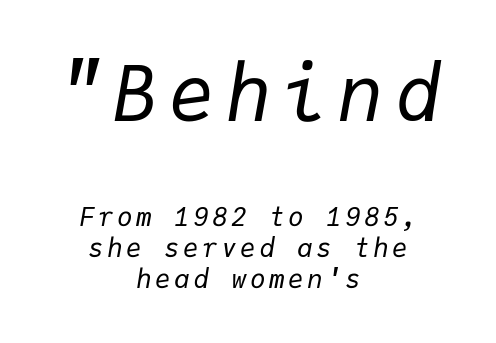
Q: Is the text bold? A: No.
Q: Is the text italic (slanted)? A: Yes, it leans right by about 9 degrees.
Q: Is the text underlined? A: No.
Q: How is the paragraph aligned? A: Centered.
Q: Which block of text is set in a larger size, the first (top) or the second (bottom)? A: The first (top) one.
Q: Width (condensed, normal, or wide)? A: Normal.
Q: Stroke contrast? A: Low.
Q: x-height? A: Medium.
Q: Monospaced? A: Yes.
